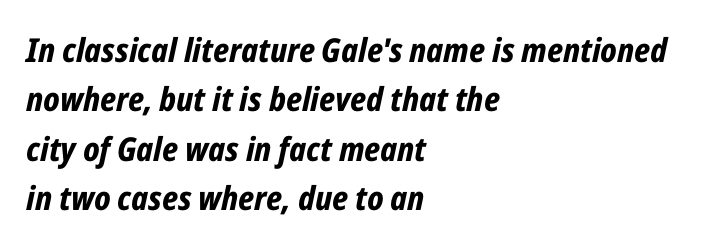
{"italic": "yes", "lean": "right", "slant_degrees": 12, "bold": "yes", "weight": "bold", "width": "condensed", "stroke_contrast": "low", "x_height": "medium", "monospaced": "no", "underline": "no", "align": "left", "line_spacing": "normal", "line_spacing_ratio": 1.5, "letter_spacing": "normal", "letter_spacing_em": 0.0, "glyph_px": 33}
